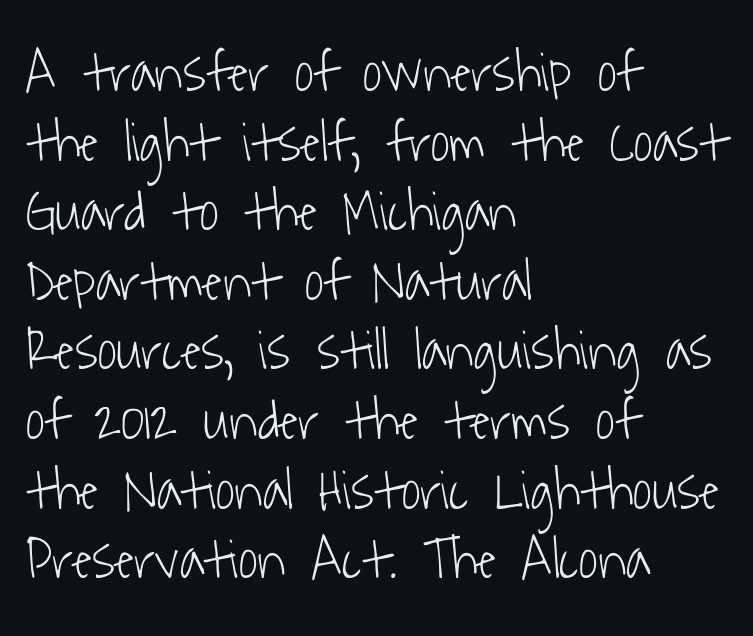
No heavy texture on the line: the type isn't bold. The paragraph shown leans on its left margin. These lines are rendered in a variable-pitch font. You could call the tracking neutral — neither tight nor loose. The face used here is a sans, in the tradition of grotesques and geometrics.
